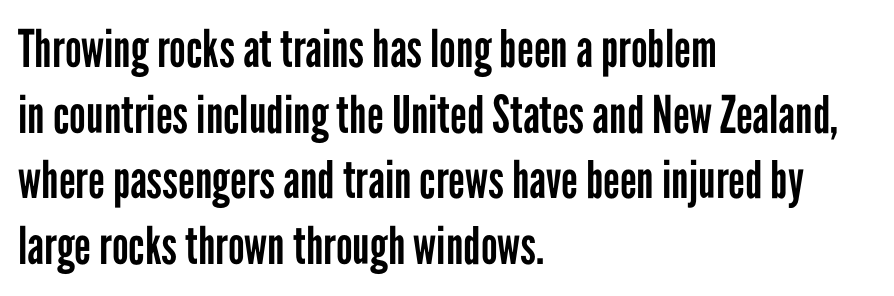
The passage shown is not underscored anywhere. In CSS terms this would be text-align: left. Each new line begins a customary step beneath the previous one. Serif or sans? Sans — the stroke terminals are bare. Weight: regular or lighter.
